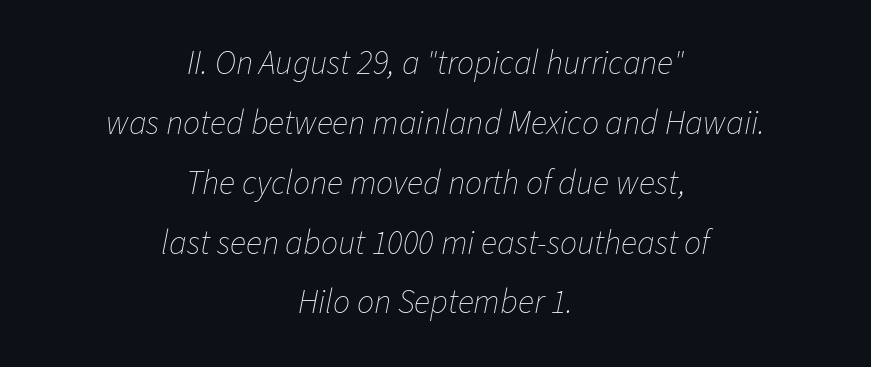
A quiet, ordinary-to-light weight characterises the typeface. Only glyphs here, with clear space below each row. A typesetter would call this proportional, since set widths differ per character. Every row of glyphs is offset so its center matches the block's center. Words appear dense and cohesive because spacing is normal. Slanted lettering throughout.
